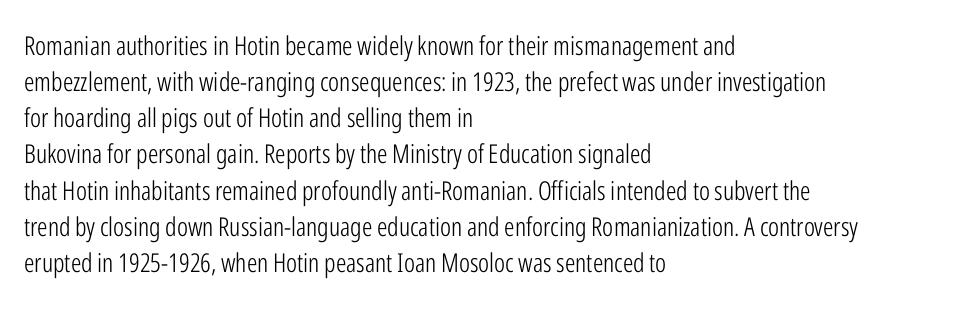
Q: Is the text bold? A: No.
Q: Is the text italic (slanted)? A: No, it is upright.
Q: Is the text underlined? A: No.
Q: How is the paragraph aligned? A: Left-aligned.
Q: Is the spacing between letters normal or unusually wide? A: Normal.
Q: Is the spacing between lines tight, normal or loose? A: Normal.
